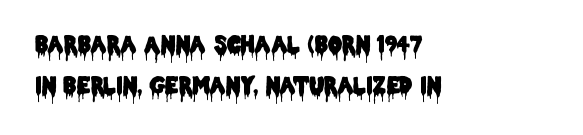
The image shows 22 px text type, upright; set left-aligned, line spacing 1.87x, normal letter spacing, not underlined.
